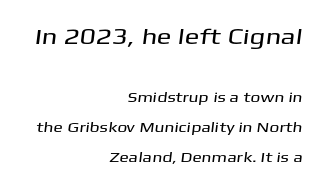
The image shows 22 px text type; set right-aligned, loose line spacing (2.15x), normal letter spacing, not underlined; the first (top) block is 1.57x larger.
